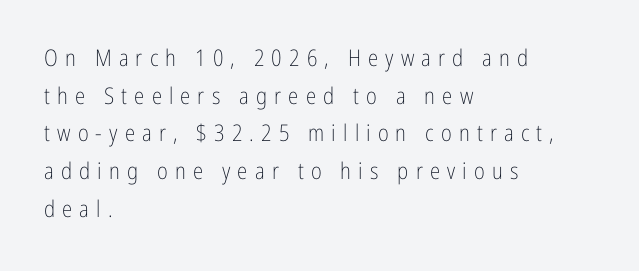
Words float on clear page, feet unadorned. What's the leading like? Ordinary, nothing unusual. The lines in this sample share a left origin and differ only in where they stop. Characters follow at a spacing far wider than the type designer built in.
